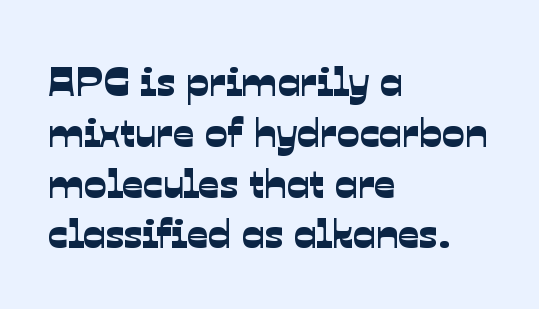
The image shows 42 px sans-serif type; set left-aligned, line spacing 1.21x, normal letter spacing, not underlined; low stroke contrast and a medium x-height.
